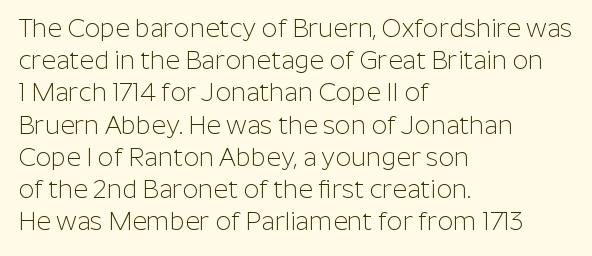
{"italic": "no", "bold": "no", "underline": "no", "align": "left", "line_spacing": "normal", "line_spacing_ratio": 1.29, "letter_spacing": "normal", "letter_spacing_em": 0.0, "glyph_px": 25}
